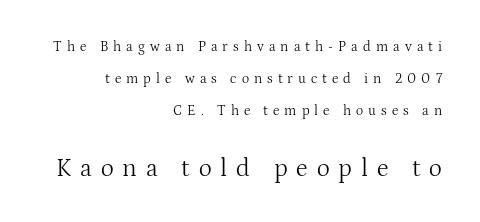
The image shows 25 px text type, upright; set right-aligned, loose line spacing (2.29x), unusually wide letter spacing (+0.36 em), not underlined; the second (bottom) block is 1.79x larger.
